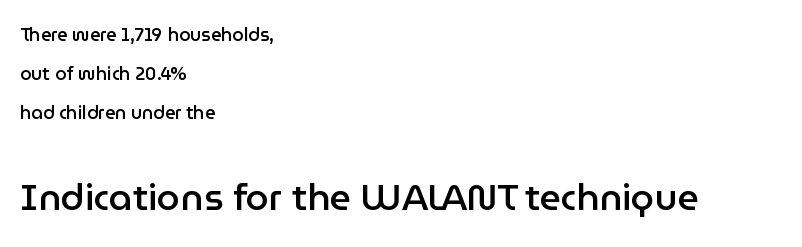
{"serif": "no", "italic": "no", "bold": "semi", "weight": "semibold", "width": "normal", "stroke_contrast": "low", "x_height": "medium", "monospaced": "no", "underline": "no", "align": "left", "line_spacing": "loose", "line_spacing_ratio": 2.17, "letter_spacing": "normal", "letter_spacing_em": 0.0, "larger_block": "second", "size_ratio": 2.06, "glyph_px": 37}
